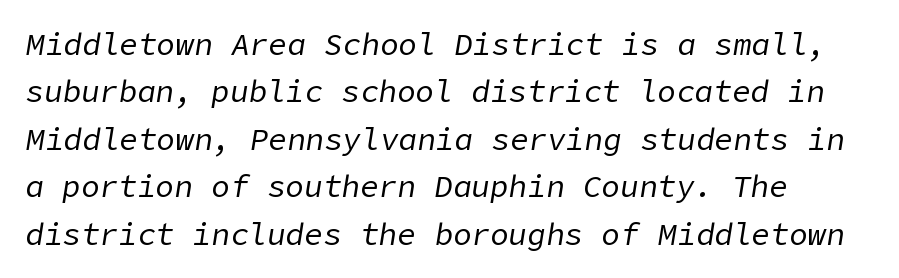
The image shows 31 px regular-weight type, italic (leaning right); set left-aligned, normal line spacing (1.53x), normal letter spacing, not underlined; low stroke contrast and a medium x-height.
